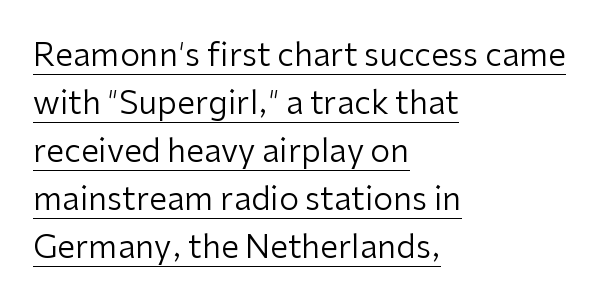
{"serif": "no", "italic": "no", "bold": "no", "weight": "regular", "width": "normal", "stroke_contrast": "low", "x_height": "medium", "monospaced": "no", "underline": "yes", "align": "left", "line_spacing": "normal", "line_spacing_ratio": 1.5, "letter_spacing": "normal", "letter_spacing_em": 0.0, "glyph_px": 32}
